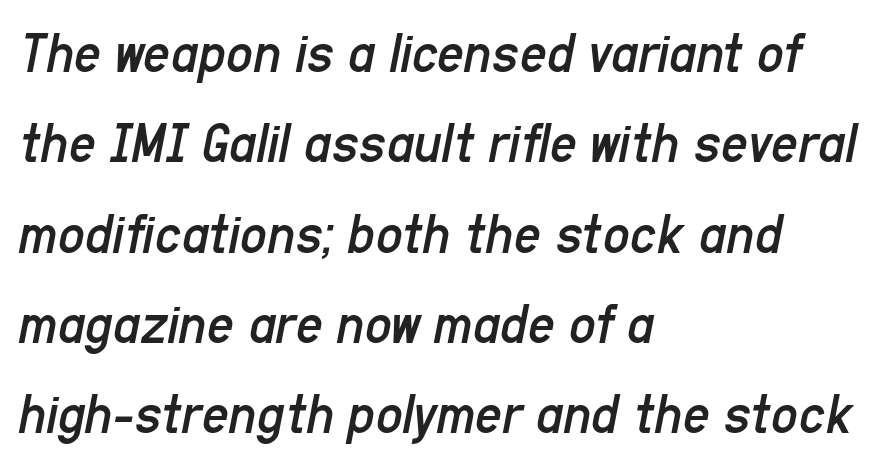
{"italic": "yes", "lean": "right", "slant_degrees": 11, "bold": "no", "weight": "regular", "width": "condensed", "stroke_contrast": "low", "x_height": "medium", "monospaced": "no", "underline": "no", "align": "left", "line_spacing": "normal", "line_spacing_ratio": 1.53, "letter_spacing": "normal", "letter_spacing_em": 0.0, "glyph_px": 59}
